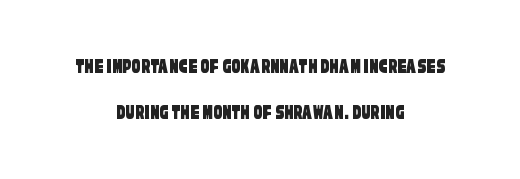
{"underline": "no", "align": "center", "line_spacing": "loose", "line_spacing_ratio": 2.07, "letter_spacing": "normal", "letter_spacing_em": 0.0, "glyph_px": 22}
